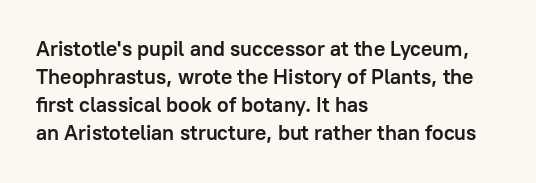
Q: Is the text bold? A: Yes.
Q: Is the text italic (slanted)? A: No, it is upright.
Q: Is the text underlined? A: No.
Q: How is the paragraph aligned? A: Left-aligned.
Q: Is the spacing between letters normal or unusually wide? A: Normal.
Q: Is the spacing between lines tight, normal or loose? A: Normal.
